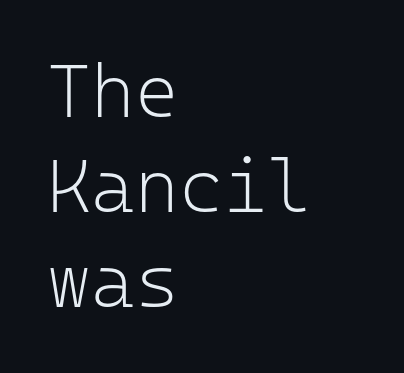
The image shows 75 px light sans-serif type, upright, monospaced; set left-aligned, normal line spacing (1.27x), normal letter spacing, not underlined; low stroke contrast and a medium x-height.
